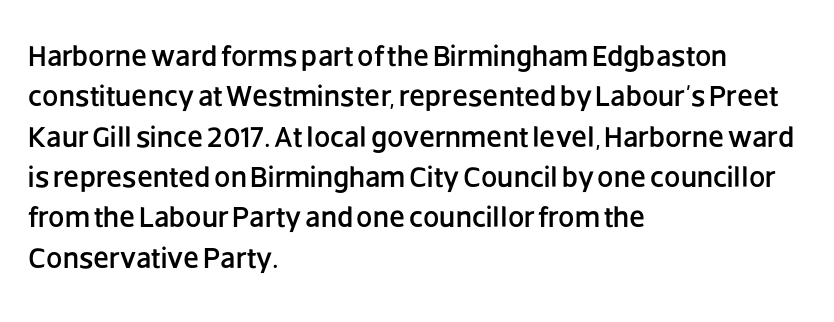
Q: Is the text italic (slanted)? A: No, it is upright.
Q: Is the typeface a serif or a sans-serif typeface? A: Sans-serif.
Q: Is the text underlined? A: No.
Q: How is the paragraph aligned? A: Left-aligned.
Q: Is the spacing between letters normal or unusually wide? A: Normal.
Q: Is the spacing between lines tight, normal or loose? A: Normal.
Q: Width (condensed, normal, or wide)? A: Normal.
Q: Stroke contrast? A: Low.
Q: x-height? A: Large.
Q: Monospaced? A: No.
